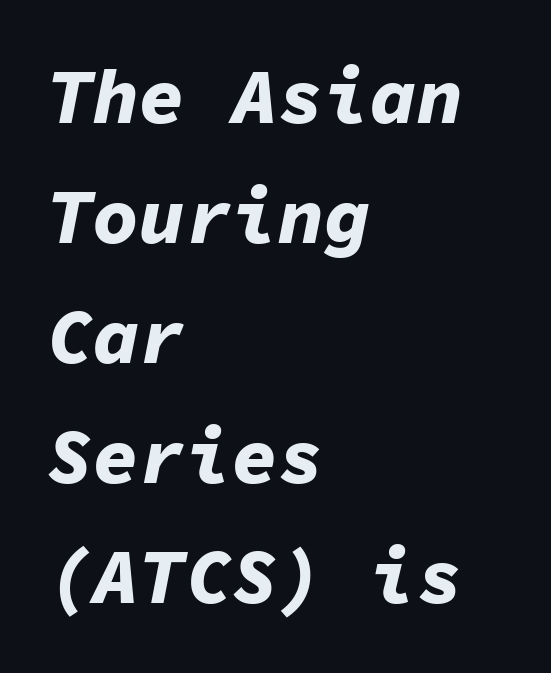
The image shows 77 px bold type, italic (leaning right), monospaced; set left-aligned, normal line spacing (1.56x), normal letter spacing, not underlined; low stroke contrast and a medium x-height.
